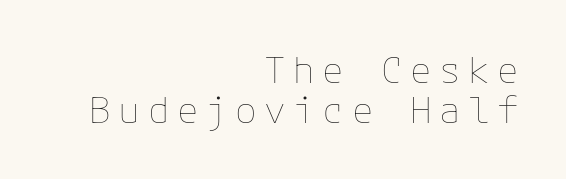
Q: Is the text bold? A: No.
Q: Is the text italic (slanted)? A: No, it is upright.
Q: Is the text underlined? A: No.
Q: How is the paragraph aligned? A: Right-aligned.
Q: Is the spacing between letters normal or unusually wide? A: Unusually wide.
Q: Is the spacing between lines tight, normal or loose? A: Tight.
Q: Width (condensed, normal, or wide)? A: Normal.
Q: Stroke contrast? A: Low.
Q: x-height? A: Medium.
